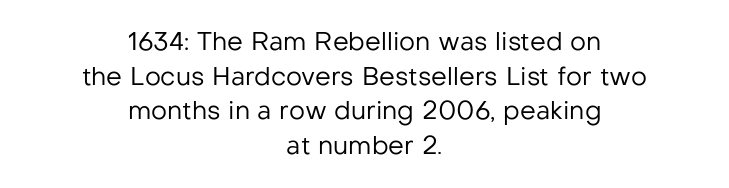
Q: Is the text bold? A: No.
Q: Is the text italic (slanted)? A: No, it is upright.
Q: Is the text underlined? A: No.
Q: How is the paragraph aligned? A: Centered.
Q: Is the spacing between letters normal or unusually wide? A: Normal.
Q: Is the spacing between lines tight, normal or loose? A: Normal.
